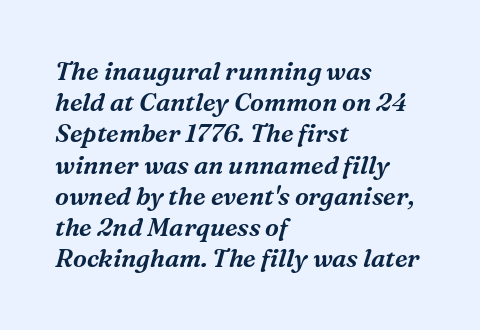
The image shows 25 px text type, italic (leaning right); set left-aligned, normal line spacing (1.25x), normal letter spacing, not underlined.
